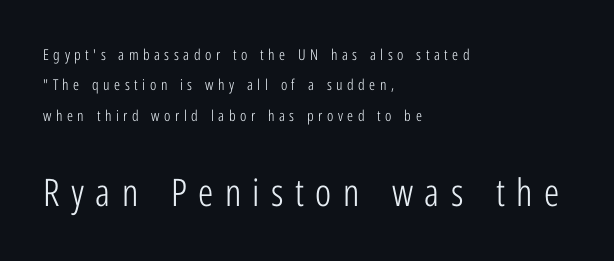
Vertical spacing — loose. Here the glyphs are tracked loosely, breaking word shapes into spaced letters. Posture: straight, roman, zero tilt. The letters in the lower block stand taller than those in the block above. The compositor pushed each line to the left boundary. Each letter keeps its own natural width here, so spacing adapts to shape.
